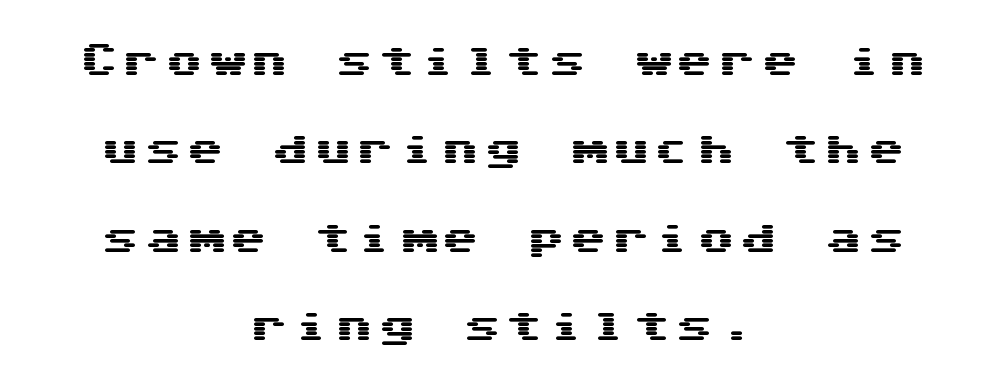
{"serif": "no", "italic": "no", "width": "wide", "stroke_contrast": "medium", "x_height": "medium", "underline": "no", "align": "center", "line_spacing": "loose", "line_spacing_ratio": 2.39, "glyph_px": 37}
